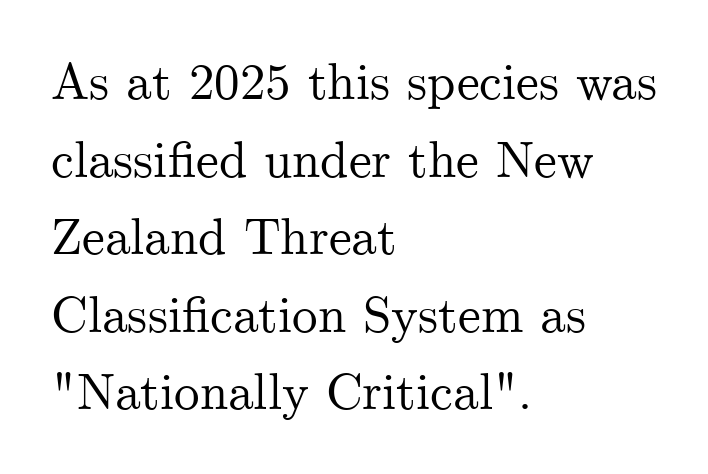
{"serif": "yes", "italic": "no", "width": "normal", "stroke_contrast": "medium", "x_height": "small", "monospaced": "no", "underline": "no", "align": "left", "line_spacing": "normal", "line_spacing_ratio": 1.52, "letter_spacing": "normal", "letter_spacing_em": 0.0, "glyph_px": 51}
